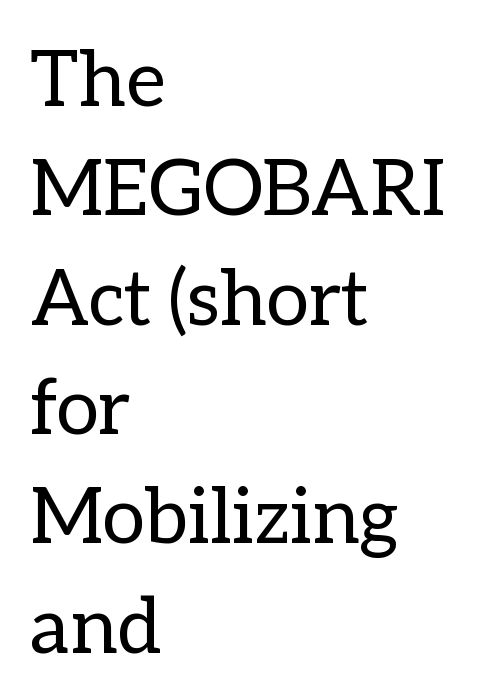
Q: Is the text bold? A: No.
Q: Is the text italic (slanted)? A: No, it is upright.
Q: Is the text underlined? A: No.
Q: How is the paragraph aligned? A: Left-aligned.
Q: Is the spacing between letters normal or unusually wide? A: Normal.
Q: Is the spacing between lines tight, normal or loose? A: Normal.
Q: Width (condensed, normal, or wide)? A: Normal.
Q: Stroke contrast? A: Low.
Q: x-height? A: Medium.
Q: Monospaced? A: No.
